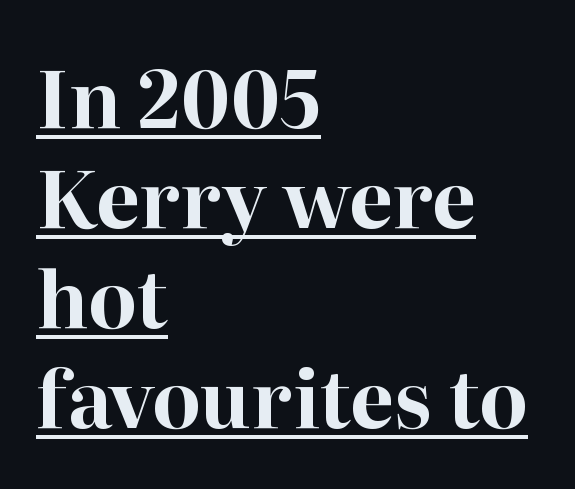
Q: Is the text bold? A: Yes.
Q: Is the text italic (slanted)? A: No, it is upright.
Q: Is the typeface a serif or a sans-serif typeface? A: Serif.
Q: Is the text underlined? A: Yes.
Q: How is the paragraph aligned? A: Left-aligned.
Q: Is the spacing between letters normal or unusually wide? A: Normal.
Q: Is the spacing between lines tight, normal or loose? A: Normal.
Q: Width (condensed, normal, or wide)? A: Normal.
Q: Stroke contrast? A: High.
Q: x-height? A: Medium.
Q: Monospaced? A: No.
